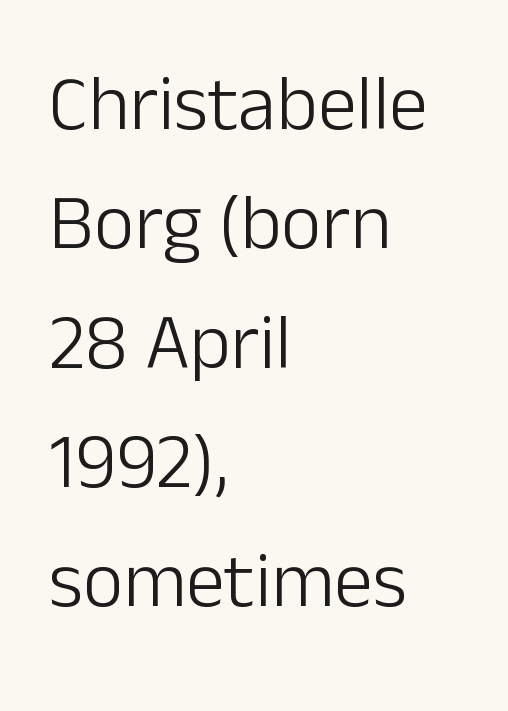
Leading matches the norm, producing a regular column. These lines are composed in type without serifs. A typesetter would call this proportional, since set widths differ per character. No italicization has been applied; the sample stays upright. Descenders hang freely into open space.
